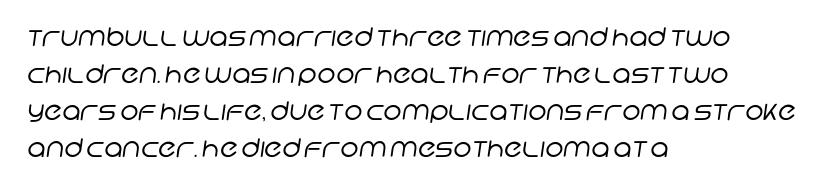
{"bold": "no", "underline": "no", "align": "left", "line_spacing": "normal", "line_spacing_ratio": 1.48, "letter_spacing": "normal", "letter_spacing_em": 0.0, "glyph_px": 25}
